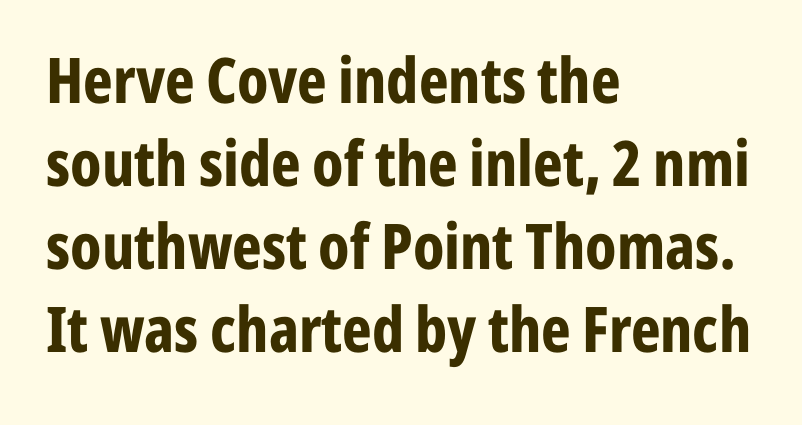
{"serif": "no", "italic": "no", "bold": "yes", "weight": "bold", "width": "condensed", "stroke_contrast": "low", "x_height": "medium", "monospaced": "no", "underline": "no", "align": "left", "line_spacing": "normal", "line_spacing_ratio": 1.32, "letter_spacing": "normal", "letter_spacing_em": 0.0, "glyph_px": 63}
